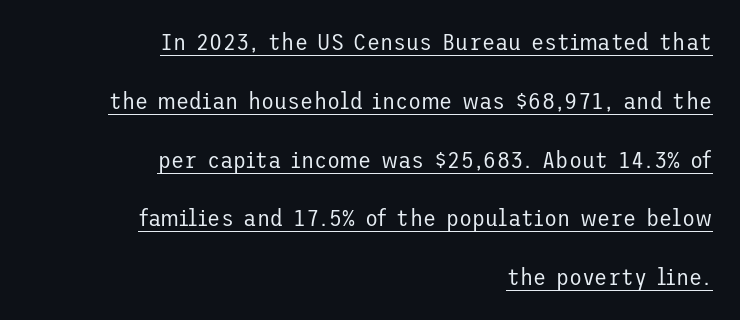
Glyph-to-glyph distance matches everyday printed text. In designer terms, the underline attribute is active on this setting. The block of text is sparse from top to bottom, with ample space between rows. Posture: upright roman. Ink coverage per letter is moderate at most.
